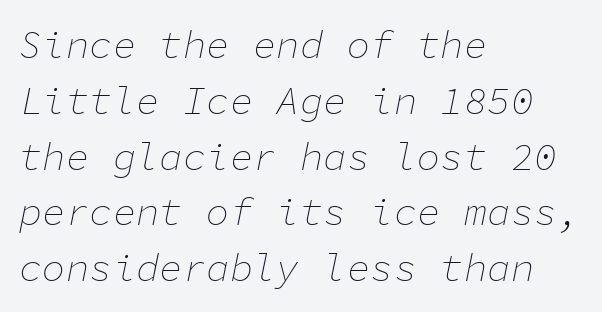
The letters march in equal steps, a hallmark of fixed-pitch type. In terms of letterspacing, this is plain default setting. The designer left line spacing at the default. No heavy texture on the line: the type isn't bold.
